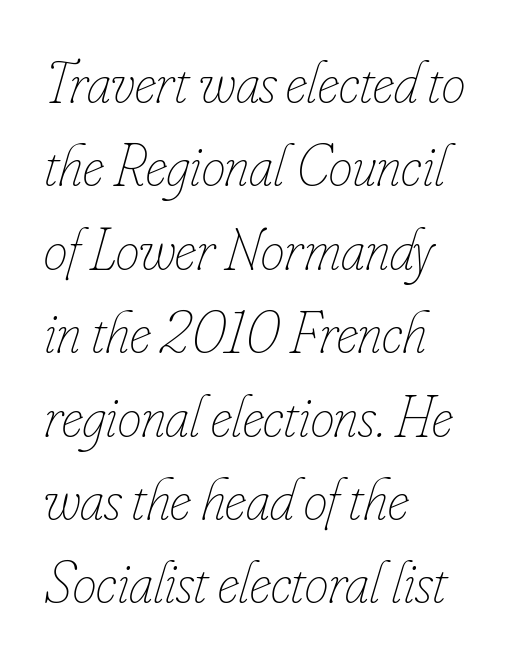
{"italic": "yes", "lean": "right", "slant_degrees": 16, "bold": "no", "weight": "thin", "width": "condensed", "stroke_contrast": "low", "x_height": "small", "monospaced": "no", "underline": "no", "align": "left", "line_spacing": "normal", "line_spacing_ratio": 1.39, "letter_spacing": "normal", "letter_spacing_em": 0.0, "glyph_px": 60}
